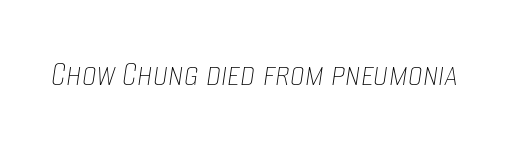
Q: Is the text bold? A: No.
Q: Is the text italic (slanted)? A: Yes, it leans right by about 8 degrees.
Q: Is the text underlined? A: No.
Q: Is the spacing between letters normal or unusually wide? A: Normal.
Q: Width (condensed, normal, or wide)? A: Condensed.
Q: Stroke contrast? A: Low.
Q: x-height? A: Large.
Q: Monospaced? A: No.
